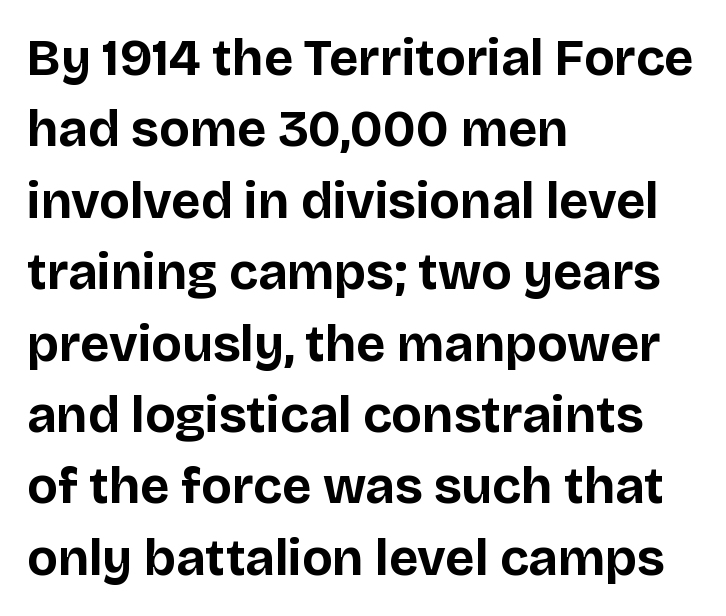
The image shows 51 px bold sans-serif type, upright; set left-aligned, normal line spacing (1.4x), normal letter spacing, not underlined; low stroke contrast and a large x-height.
